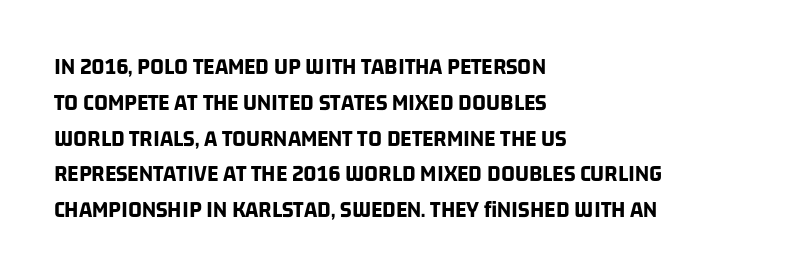
Q: Is the text bold? A: Yes.
Q: Is the text underlined? A: No.
Q: How is the paragraph aligned? A: Left-aligned.
Q: Is the spacing between letters normal or unusually wide? A: Normal.
Q: Is the spacing between lines tight, normal or loose? A: Normal.
